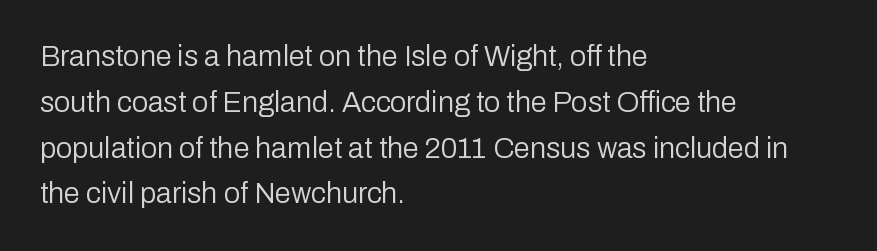
The image shows 29 px regular-weight sans-serif type, upright; set left-aligned, normal line spacing (1.58x), normal letter spacing, not underlined; low stroke contrast and a medium x-height.
